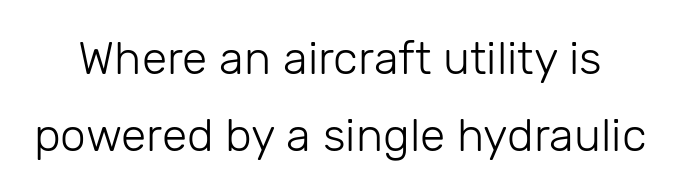
Q: Is the text bold? A: No.
Q: Is the text italic (slanted)? A: No, it is upright.
Q: Is the typeface a serif or a sans-serif typeface? A: Sans-serif.
Q: Is the text underlined? A: No.
Q: Is the spacing between letters normal or unusually wide? A: Normal.
Q: Is the spacing between lines tight, normal or loose? A: Normal.
Q: Width (condensed, normal, or wide)? A: Normal.
Q: Stroke contrast? A: Low.
Q: x-height? A: Medium.
Q: Monospaced? A: No.
